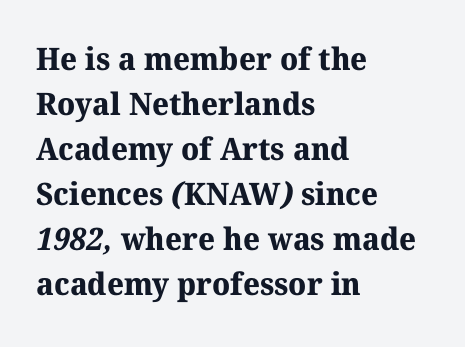
Weight check: bold — yes, fully. Horizontal bands of white between lines are of average thickness. Proportional: the letters do not fall into vertical columns. The text block is weighted toward the left margin, trailing off unevenly rightward.
